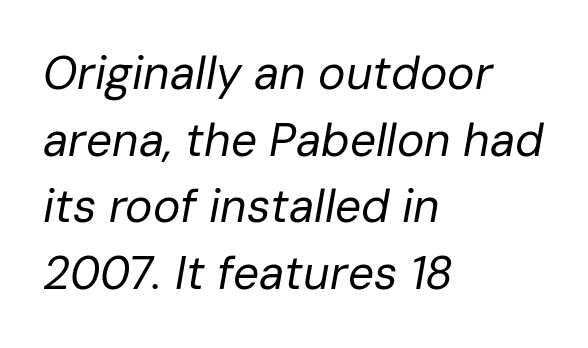
A typesetter would call this zero additional tracking. Leading matches the norm, producing a regular column. Descenders are the only things crossing below the line. Proportional: the letters do not fall into vertical columns. The rag falls on the right side of this text block. The weight would be labelled regular, book, light, or lighter still.
